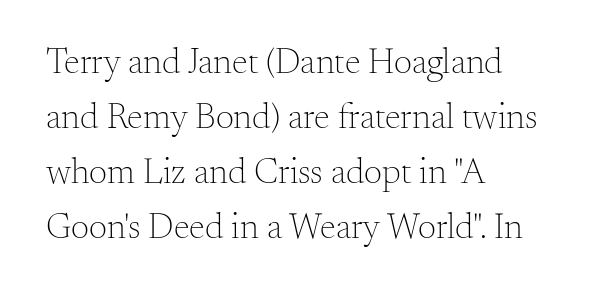
Ink coverage per letter is moderate at most. If you drew a ruler down the left edge, every line would touch it. If you drew a line through each stem, it would be perfectly vertical. Typographically, this falls in the serif category. Regular leading. The glyphs are unaccompanied by any horizontal stroke below them.
